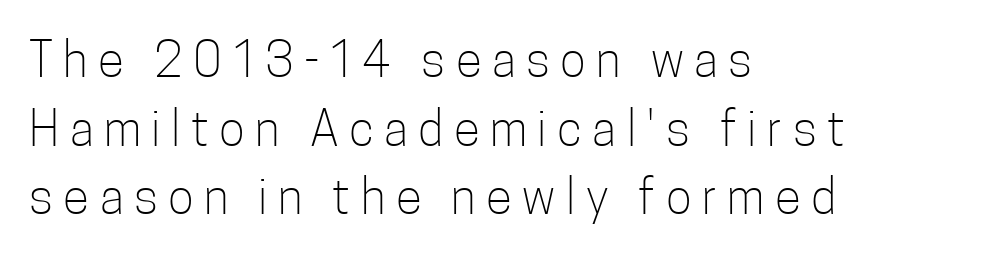
The passage shown is typed in a proportional face where columns would drift. The typeface chosen for these lines omits serifs. Where is the straight margin? On the left. Stems and bowls with no extra thickness — not bold. Display-style spreading of the glyphs; the letterfit is very open.
